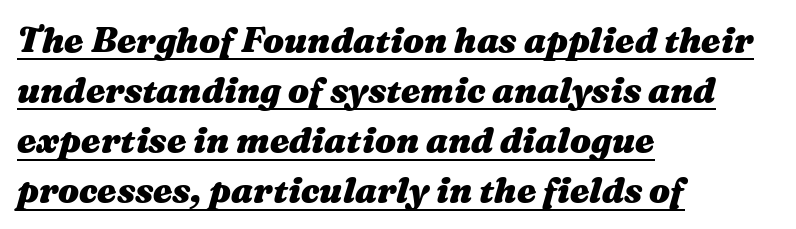
Horizontally, the lines are justified to the leading edge only. The whole block is typeset with a tilt. This sample has the flowing, uneven cadence of proportional lettering. Pretty heavy lettering here — definitely bold. The letterforms sit shoulder to shoulder at normal distance. The rows are spaced the way most documents space them.
